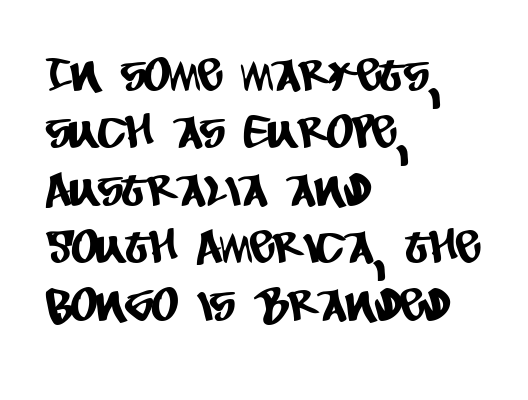
The image shows 46 px condensed sans-serif type; set left-aligned, normal line spacing (1.25x), normal letter spacing, not underlined; low stroke contrast and a large x-height.
